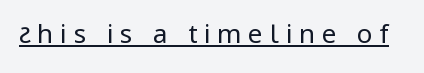
Q: Is the text bold? A: No.
Q: Is the text italic (slanted)? A: No, it is upright.
Q: Is the text underlined? A: Yes.
Q: Is the spacing between letters normal or unusually wide? A: Unusually wide.
